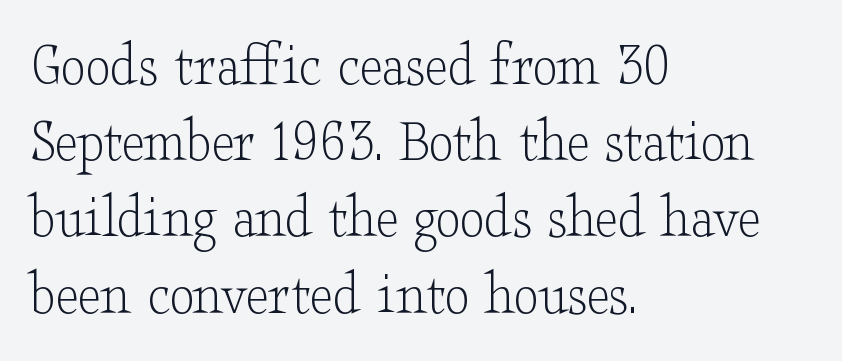
The image shows 63 px light, wide serif type, upright; set left-aligned, line spacing 1.21x, normal letter spacing, not underlined; low stroke contrast and a small x-height.
